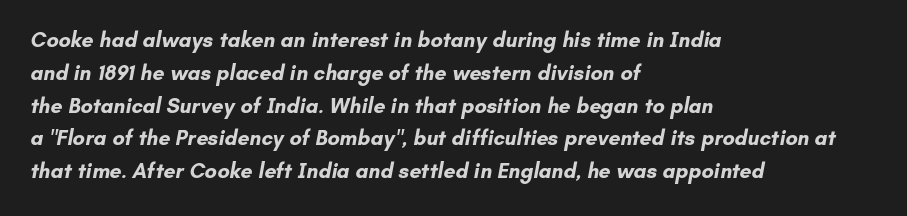
The image shows 21 px bold type; set left-aligned, normal line spacing (1.56x), normal letter spacing, not underlined.
